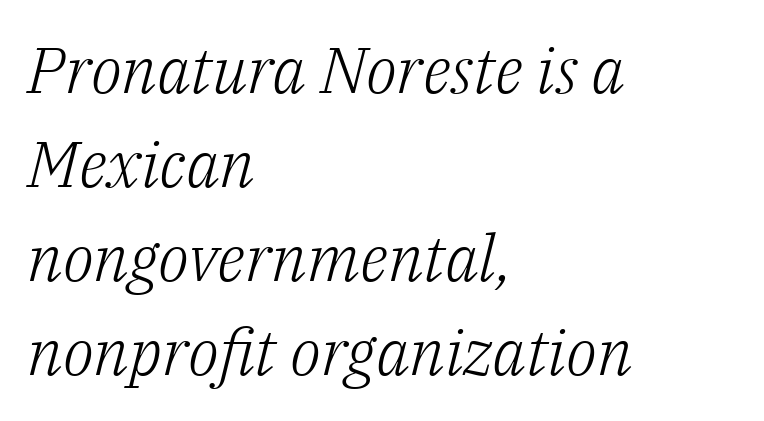
{"serif": "yes", "italic": "yes", "lean": "right", "slant_degrees": 14, "bold": "no", "weight": "light", "width": "normal", "stroke_contrast": "low", "x_height": "medium", "monospaced": "no", "underline": "no", "align": "left", "line_spacing": "normal", "line_spacing_ratio": 1.47, "letter_spacing": "normal", "letter_spacing_em": 0.0, "glyph_px": 64}
